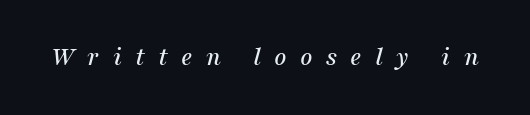
The image shows 27 px text type, italic (leaning right); set unusually wide letter spacing (+0.49 em), not underlined.
